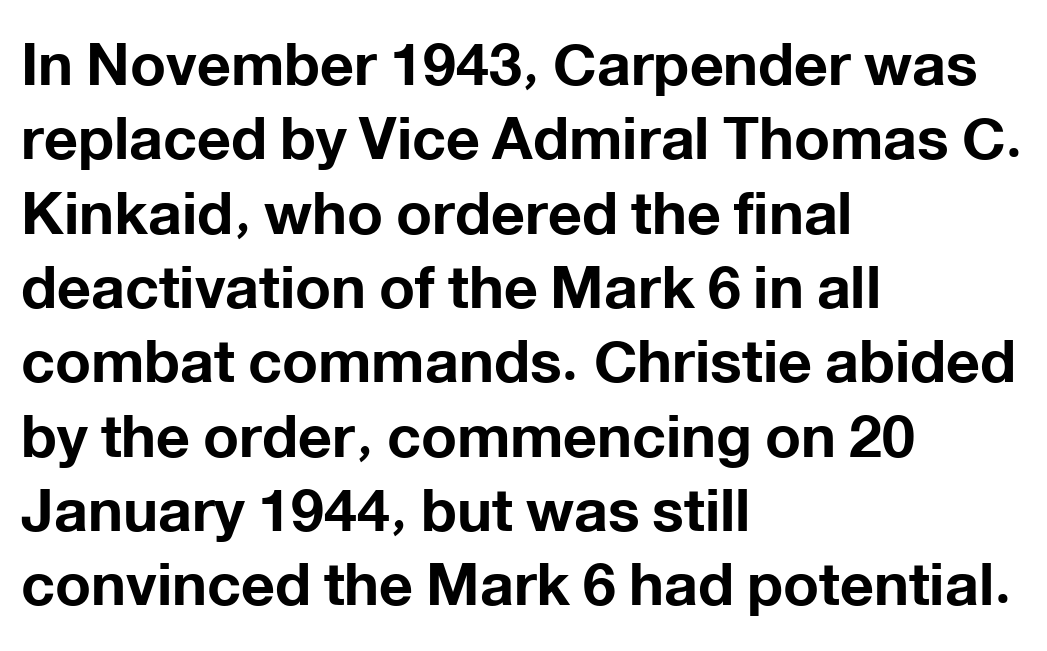
The image shows 59 px bold sans-serif type, upright; set left-aligned, normal line spacing (1.26x), normal letter spacing, not underlined; low stroke contrast and a medium x-height.
